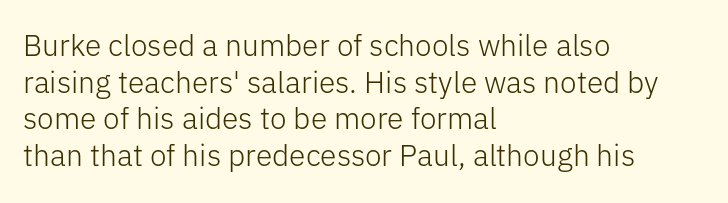
The image shows 30 px light sans-serif type, upright; set left-aligned, line spacing 1.22x, normal letter spacing, not underlined; low stroke contrast and a medium x-height.
